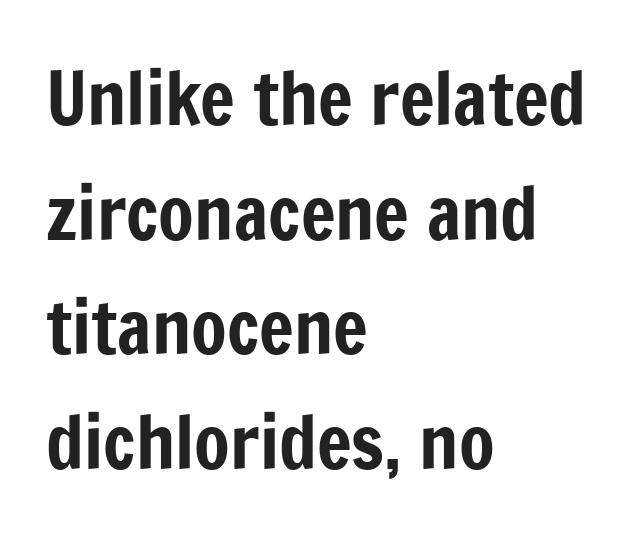
{"serif": "no", "italic": "no", "width": "condensed", "stroke_contrast": "low", "x_height": "medium", "monospaced": "no", "underline": "no", "align": "left", "line_spacing": "normal", "line_spacing_ratio": 1.57, "letter_spacing": "normal", "letter_spacing_em": 0.0, "glyph_px": 73}
